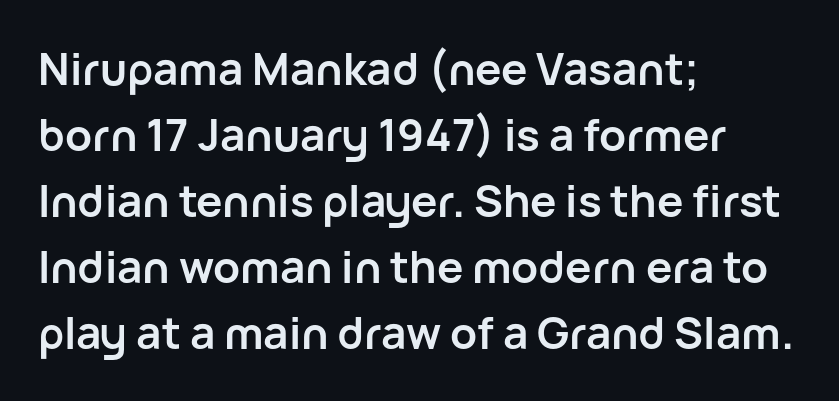
Horizontally, the lines are justified to the leading edge only. This sample uses an upright cut, with every glyph sitting square on the baseline. This sample has the flowing, uneven cadence of proportional lettering. Students, observe: this is what conventionally led text looks like. This rendering features lettering with no underline. Type style note: lacks serifs.
